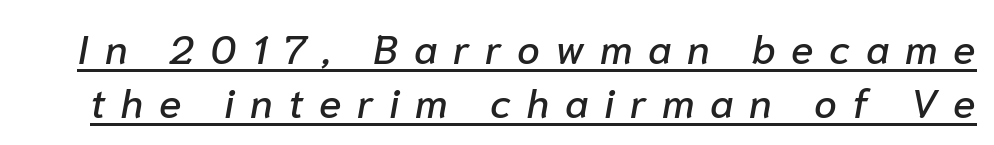
Q: Is the text italic (slanted)? A: Yes, it leans right by about 10 degrees.
Q: Is the text underlined? A: Yes.
Q: Is the spacing between letters normal or unusually wide? A: Unusually wide.
Q: Is the spacing between lines tight, normal or loose? A: Normal.
Q: Width (condensed, normal, or wide)? A: Normal.
Q: Stroke contrast? A: Low.
Q: x-height? A: Medium.
Q: Monospaced? A: No.
